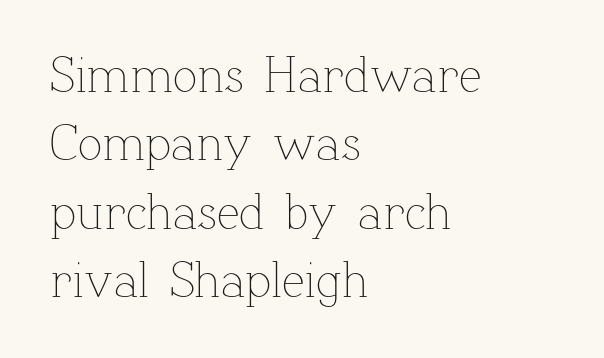
{"italic": "no", "bold": "no", "weight": "thin", "width": "normal", "stroke_contrast": "low", "x_height": "medium", "monospaced": "no", "underline": "no", "align": "left", "line_spacing": "normal", "line_spacing_ratio": 1.34, "letter_spacing": "normal", "letter_spacing_em": 0.0, "glyph_px": 51}
